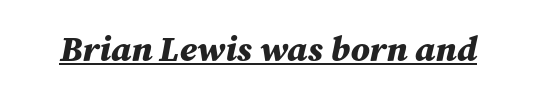
Q: Is the text bold? A: Yes.
Q: Is the text italic (slanted)? A: Yes, it leans right by about 12 degrees.
Q: Is the text underlined? A: Yes.
Q: Is the spacing between letters normal or unusually wide? A: Normal.
Q: Width (condensed, normal, or wide)? A: Normal.
Q: Stroke contrast? A: Medium.
Q: x-height? A: Medium.
Q: Monospaced? A: No.
